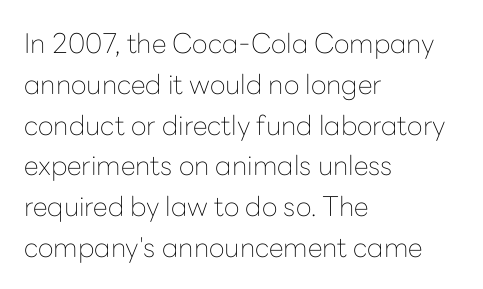
The passage shown stacks its lines at a standard gap. Plain, unruled lines of type. Summary of weight: not heavy and not bold. The rendering keeps characters at their native spacing. Notice how the stems are strictly vertical — no italics here.
